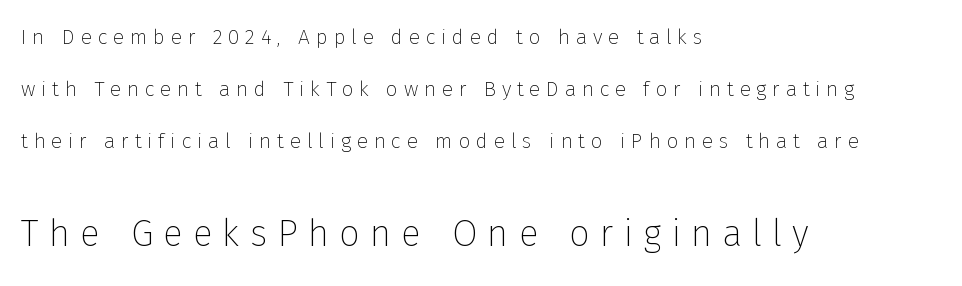
{"serif": "no", "italic": "no", "bold": "no", "weight": "thin", "width": "normal", "stroke_contrast": "low", "x_height": "medium", "monospaced": "no", "underline": "no", "align": "left", "line_spacing": "loose", "line_spacing_ratio": 2.48, "letter_spacing": "wide", "letter_spacing_em": 0.27, "larger_block": "second", "size_ratio": 1.76, "glyph_px": 37}
